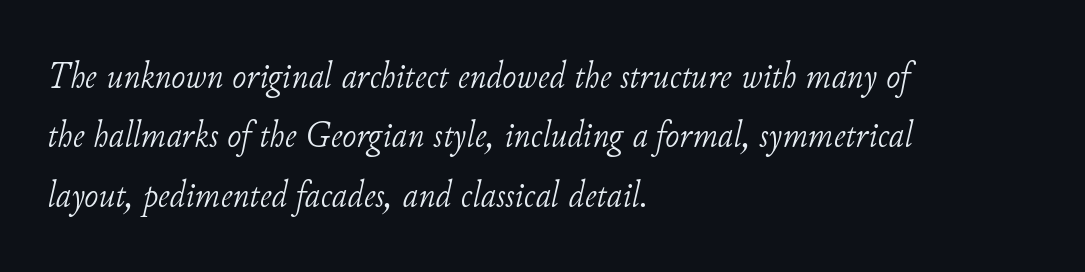
The image shows 38 px light serif type, italic (leaning right); set left-aligned, normal line spacing (1.56x), normal letter spacing, not underlined; low stroke contrast and a small x-height.
